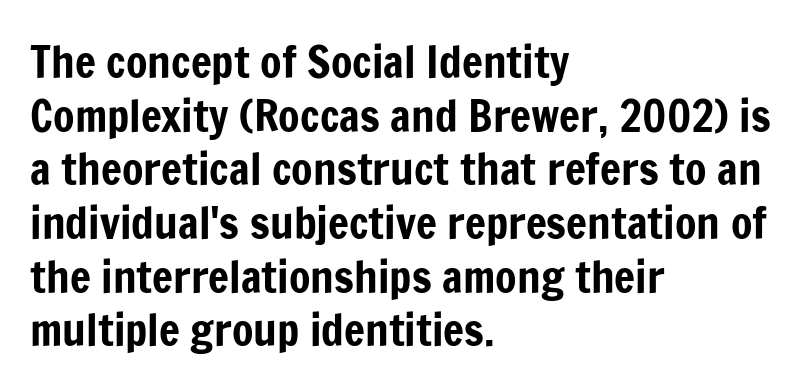
{"serif": "no", "italic": "no", "width": "condensed", "stroke_contrast": "low", "x_height": "medium", "monospaced": "no", "underline": "no", "align": "left", "line_spacing_ratio": 1.22, "letter_spacing": "normal", "letter_spacing_em": 0.0, "glyph_px": 44}
